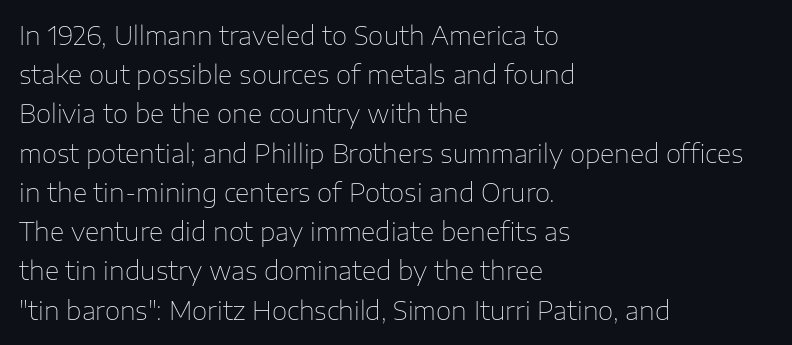
Q: Is the text bold? A: No.
Q: Is the text italic (slanted)? A: No, it is upright.
Q: Is the text underlined? A: No.
Q: How is the paragraph aligned? A: Left-aligned.
Q: Is the spacing between letters normal or unusually wide? A: Normal.
Q: Is the spacing between lines tight, normal or loose? A: Normal.
